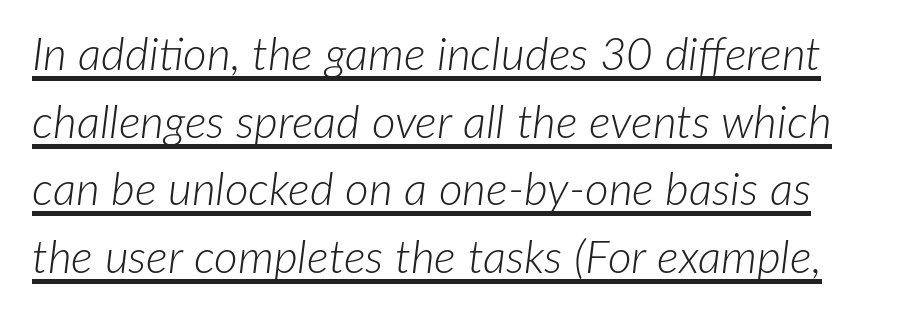
The image shows 46 px light type, italic (leaning right); set normal line spacing (1.47x), normal letter spacing, underlined; low stroke contrast and a medium x-height.
